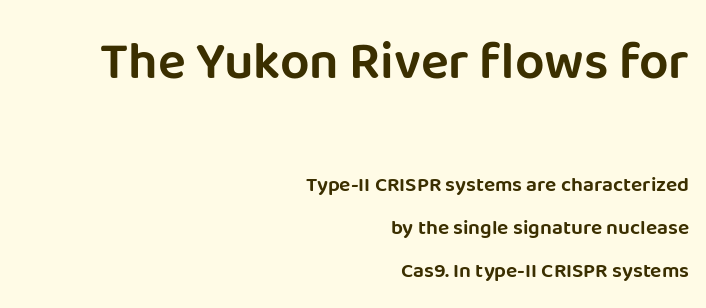
{"serif": "no", "italic": "no", "width": "normal", "stroke_contrast": "low", "x_height": "large", "monospaced": "no", "underline": "no", "align": "right", "line_spacing": "loose", "line_spacing_ratio": 2.06, "letter_spacing": "normal", "letter_spacing_em": 0.0, "larger_block": "first", "size_ratio": 2.48, "glyph_px": 52}
